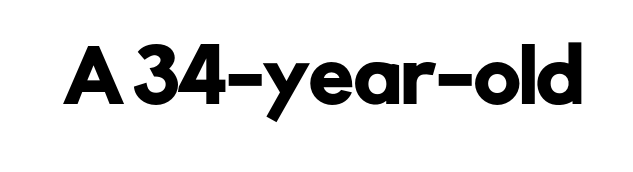
Q: Is the text italic (slanted)? A: No, it is upright.
Q: Is the typeface a serif or a sans-serif typeface? A: Sans-serif.
Q: Is the text underlined? A: No.
Q: Is the spacing between letters normal or unusually wide? A: Normal.
Q: Width (condensed, normal, or wide)? A: Normal.
Q: Stroke contrast? A: Low.
Q: x-height? A: Medium.
Q: Monospaced? A: No.
